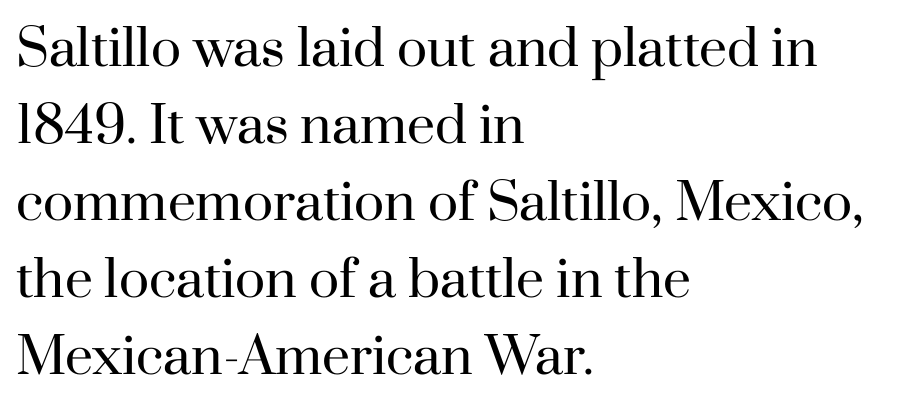
The image shows 50 px regular-weight serif type, upright; set left-aligned, normal line spacing (1.54x), normal letter spacing, not underlined; high stroke contrast and a small x-height.
